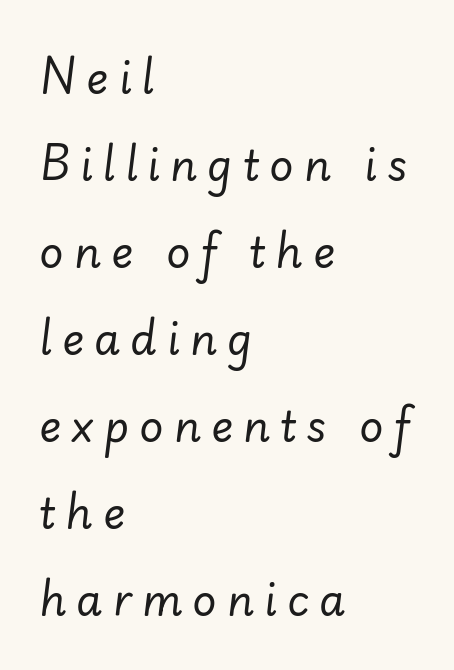
These lines stack with their left ends in a neat column. The rendering uses a large line-height, opening up the rows. Unmarked baselines from the first word to the last. Every character sits at an angle, as italics do.
